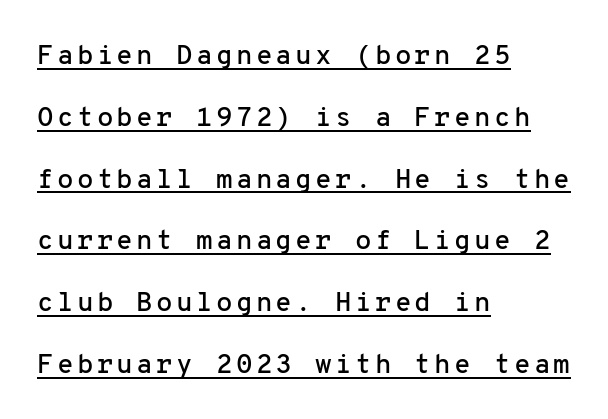
The image shows 27 px text type, upright; set left-aligned, loose line spacing (2.29x), underlined.
